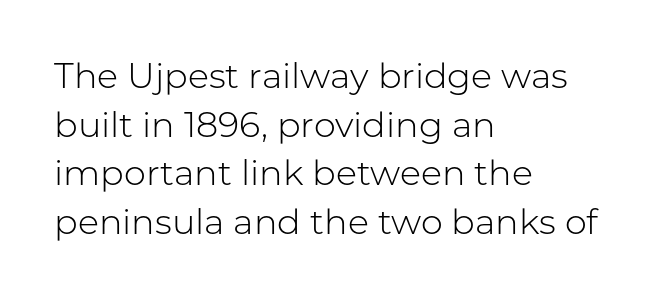
The image shows 35 px light sans-serif type, upright; set left-aligned, normal line spacing (1.39x), normal letter spacing, not underlined; low stroke contrast and a medium x-height.
